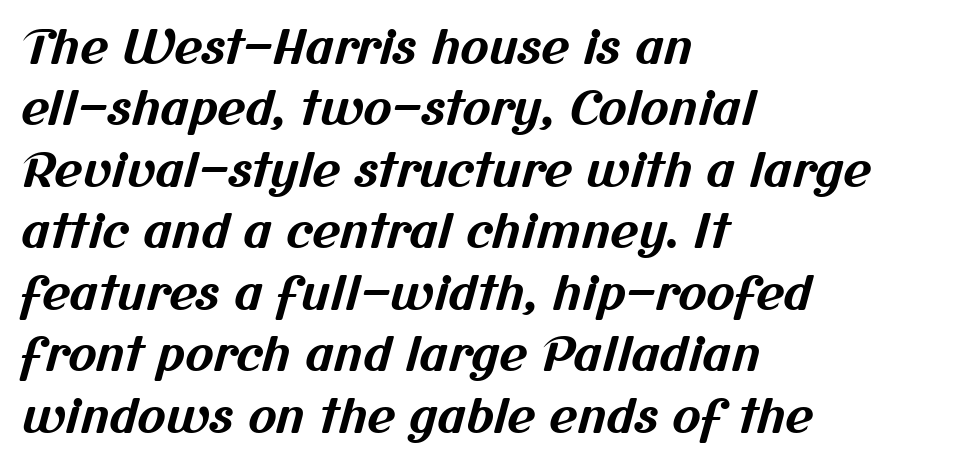
The image shows 48 px bold sans-serif type; set left-aligned, normal line spacing (1.28x), normal letter spacing, not underlined; medium stroke contrast and a medium x-height.
